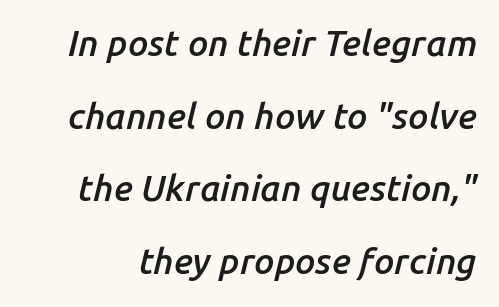
{"italic": "yes", "lean": "right", "slant_degrees": 14, "bold": "semi", "weight": "semibold", "width": "normal", "stroke_contrast": "low", "x_height": "medium", "monospaced": "no", "underline": "no", "line_spacing": "loose", "line_spacing_ratio": 2.02, "letter_spacing": "normal", "letter_spacing_em": 0.0, "glyph_px": 36}
